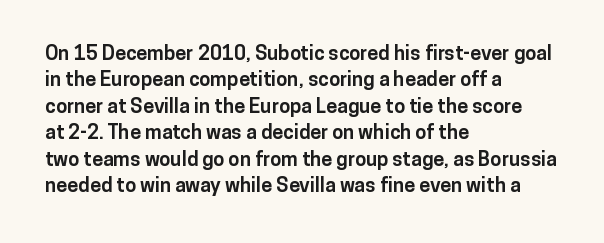
No extra tracking has been applied to these lines. The font is running at its bold setting. Students, observe: this is what conventionally led text looks like. Ascenders rise straight up at ninety degrees.
